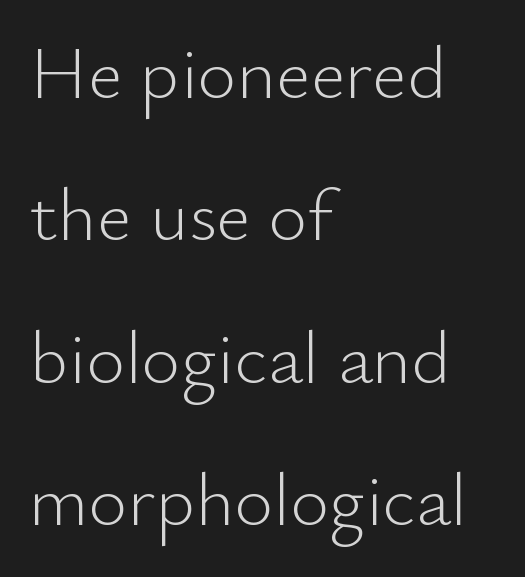
The image shows 75 px light sans-serif type, upright; set left-aligned, loose line spacing (1.9x), normal letter spacing, not underlined; low stroke contrast and a small x-height.
